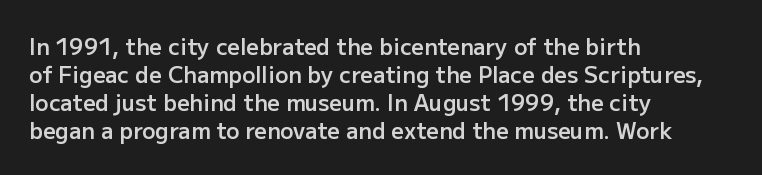
Q: Is the text bold? A: Semi-bold.
Q: Is the text italic (slanted)? A: No, it is upright.
Q: Is the text underlined? A: No.
Q: How is the paragraph aligned? A: Left-aligned.
Q: Is the spacing between letters normal or unusually wide? A: Normal.
Q: Is the spacing between lines tight, normal or loose? A: Normal.
